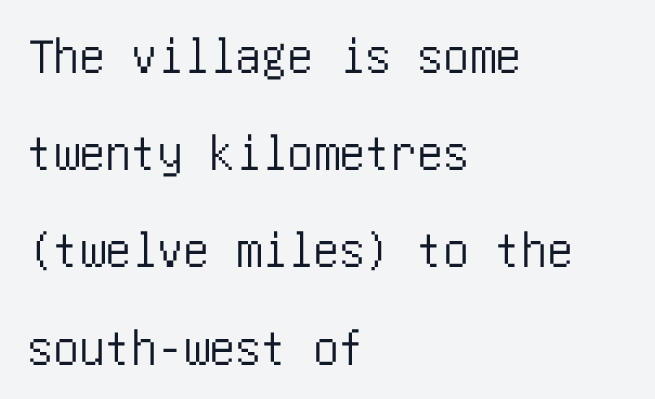
{"serif": "no", "italic": "no", "width": "condensed", "stroke_contrast": "low", "x_height": "large", "underline": "no", "align": "left", "line_spacing_ratio": 1.87, "letter_spacing": "normal", "letter_spacing_em": 0.0, "glyph_px": 52}
